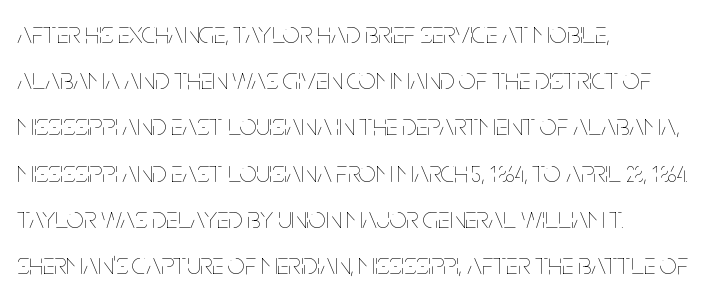
The image shows 30 px thin, condensed type, upright; set left-aligned, normal line spacing (1.54x), normal letter spacing, not underlined; low stroke contrast and a large x-height.
